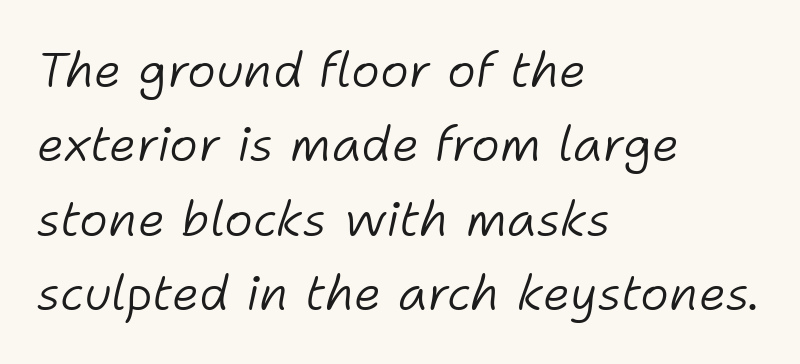
{"italic": "yes", "lean": "right", "slant_degrees": 11, "bold": "no", "weight": "light", "width": "normal", "stroke_contrast": "low", "x_height": "medium", "monospaced": "no", "underline": "no", "align": "left", "line_spacing": "normal", "line_spacing_ratio": 1.52, "letter_spacing": "normal", "letter_spacing_em": 0.0, "glyph_px": 49}
